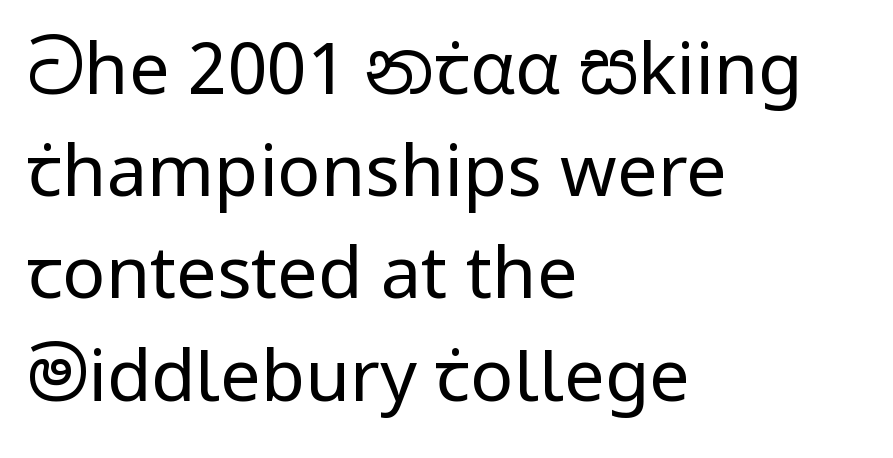
{"serif": "no", "italic": "no", "bold": "no", "weight": "regular", "width": "normal", "stroke_contrast": "low", "x_height": "medium", "monospaced": "no", "underline": "no", "align": "left", "line_spacing": "normal", "line_spacing_ratio": 1.42, "letter_spacing": "normal", "letter_spacing_em": 0.0, "glyph_px": 72}
